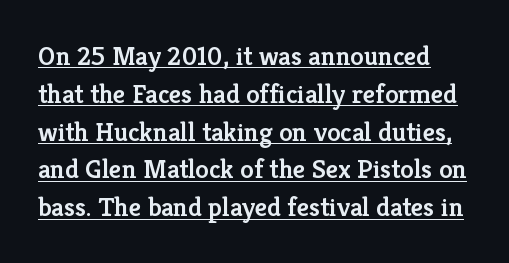
{"italic": "no", "bold": "semi", "underline": "yes", "line_spacing": "normal", "line_spacing_ratio": 1.4, "letter_spacing": "normal", "letter_spacing_em": 0.0, "glyph_px": 27}
